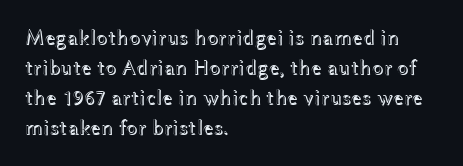
The image shows 21 px text type, upright; set left-aligned, normal line spacing (1.43x), normal letter spacing, not underlined.
